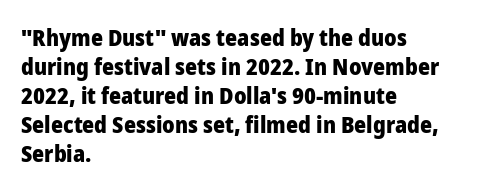
The image shows 23 px bold type, upright; set left-aligned, normal line spacing (1.26x), normal letter spacing, not underlined.
